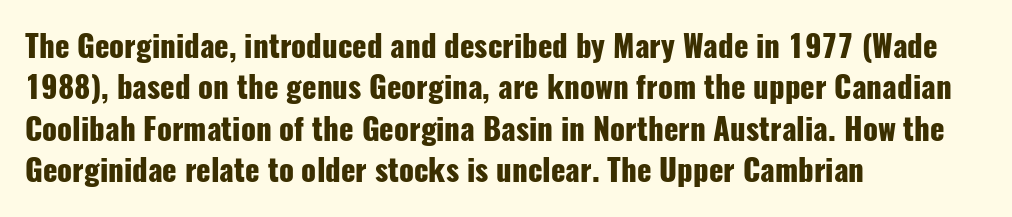
Q: Is the text bold? A: Yes.
Q: Is the text italic (slanted)? A: No, it is upright.
Q: Is the typeface a serif or a sans-serif typeface? A: Sans-serif.
Q: Is the text underlined? A: No.
Q: How is the paragraph aligned? A: Left-aligned.
Q: Is the spacing between letters normal or unusually wide? A: Normal.
Q: Is the spacing between lines tight, normal or loose? A: Normal.
Q: Width (condensed, normal, or wide)? A: Condensed.
Q: Stroke contrast? A: Low.
Q: x-height? A: Medium.
Q: Monospaced? A: No.
